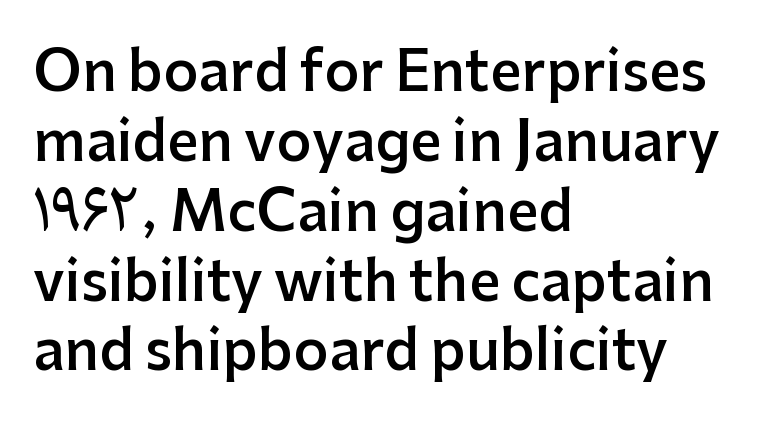
The image shows 55 px semibold sans-serif type, upright; set left-aligned, normal line spacing (1.27x), normal letter spacing, not underlined; low stroke contrast and a medium x-height.
